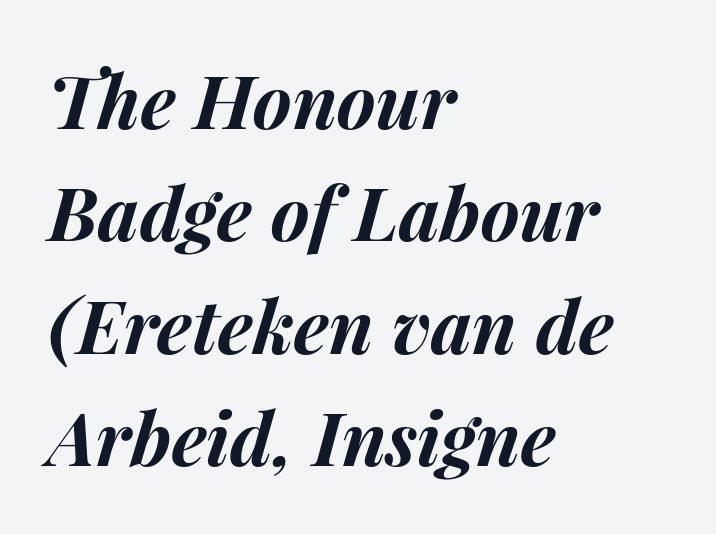
Q: Is the text bold? A: Yes.
Q: Is the text italic (slanted)? A: Yes, it leans right by about 15 degrees.
Q: Is the text underlined? A: No.
Q: How is the paragraph aligned? A: Left-aligned.
Q: Is the spacing between letters normal or unusually wide? A: Normal.
Q: Is the spacing between lines tight, normal or loose? A: Normal.
Q: Width (condensed, normal, or wide)? A: Normal.
Q: Stroke contrast? A: Medium.
Q: x-height? A: Medium.
Q: Monospaced? A: No.
